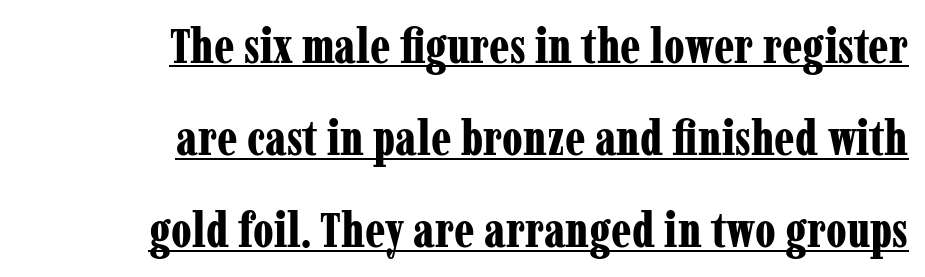
{"serif": "yes", "italic": "no", "bold": "yes", "weight": "bold", "width": "condensed", "stroke_contrast": "low", "x_height": "medium", "monospaced": "no", "underline": "yes", "align": "right", "line_spacing": "loose", "line_spacing_ratio": 1.92, "letter_spacing": "normal", "letter_spacing_em": 0.0, "glyph_px": 48}
